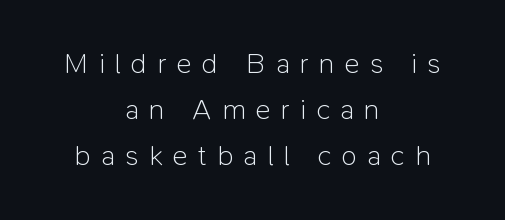
Q: Is the text bold? A: No.
Q: Is the text italic (slanted)? A: No, it is upright.
Q: Is the typeface a serif or a sans-serif typeface? A: Sans-serif.
Q: Is the text underlined? A: No.
Q: How is the paragraph aligned? A: Centered.
Q: Is the spacing between letters normal or unusually wide? A: Unusually wide.
Q: Is the spacing between lines tight, normal or loose? A: Normal.
Q: Width (condensed, normal, or wide)? A: Normal.
Q: Stroke contrast? A: Low.
Q: x-height? A: Medium.
Q: Monospaced? A: No.
